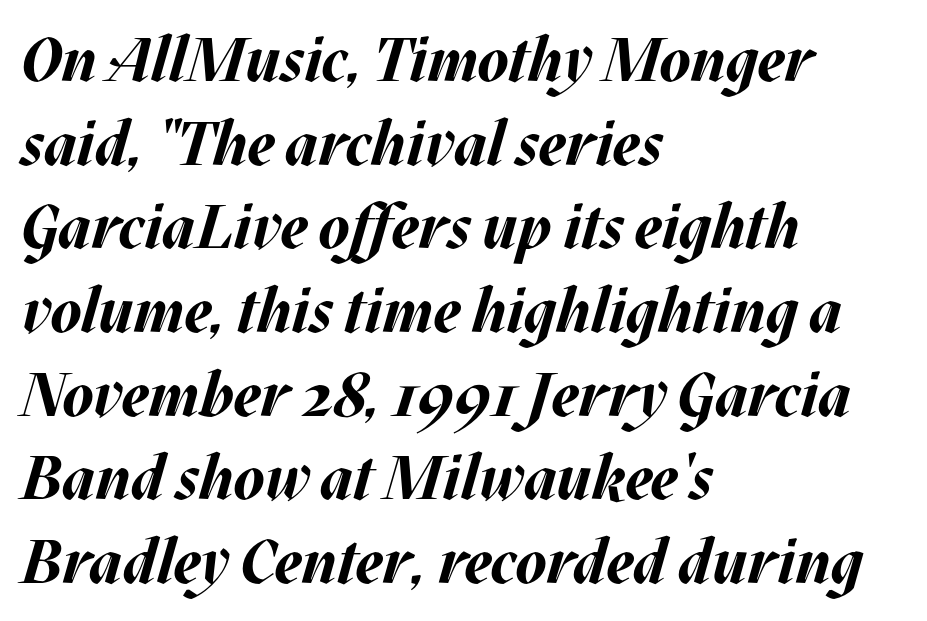
The image shows 62 px bold type, italic (leaning right); set left-aligned, normal line spacing (1.35x), normal letter spacing, not underlined; medium stroke contrast and a large x-height.
